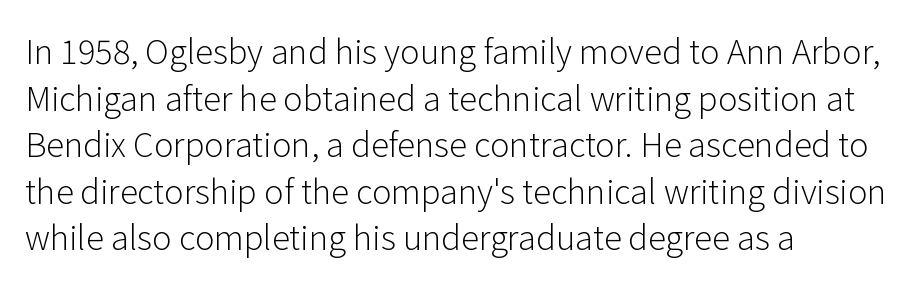
The image shows 33 px light sans-serif type, upright; set left-aligned, normal line spacing (1.41x), normal letter spacing, not underlined; low stroke contrast and a medium x-height.
